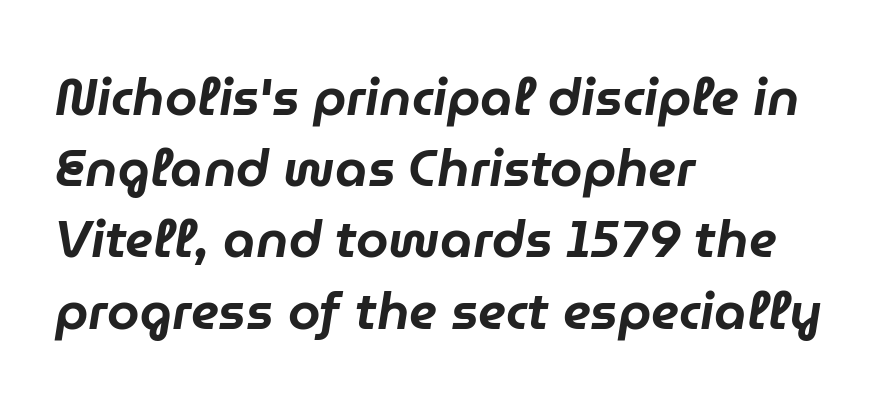
The image shows 52 px text type, italic (leaning right); set left-aligned, normal line spacing (1.37x), normal letter spacing, not underlined; low stroke contrast and a medium x-height.
